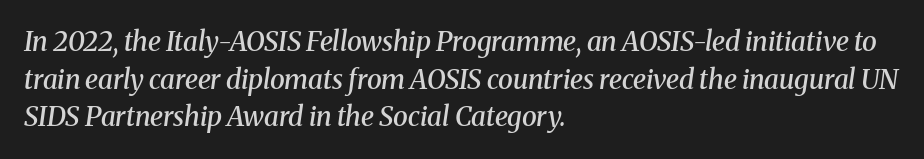
Q: Is the text bold? A: Semi-bold.
Q: Is the text italic (slanted)? A: Yes, it leans right by about 8 degrees.
Q: Is the text underlined? A: No.
Q: How is the paragraph aligned? A: Left-aligned.
Q: Is the spacing between letters normal or unusually wide? A: Normal.
Q: Is the spacing between lines tight, normal or loose? A: Normal.
